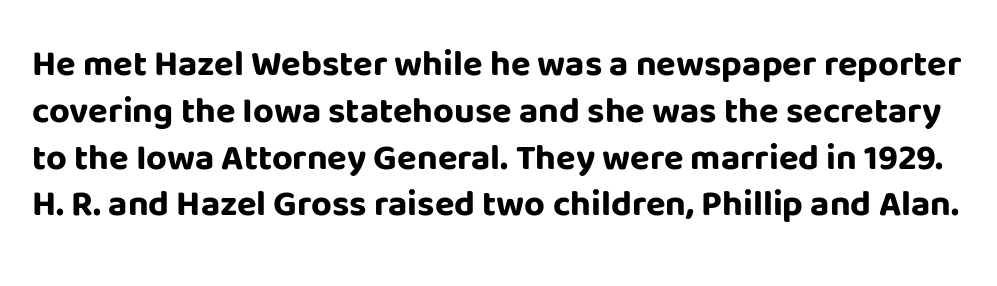
Is there any slant? The stems are plumb. Stroke terminals: plain, sans-serif. Every letter is thick-stroked: bold, no question. The passage shown is typed in a proportional face where columns would drift.
